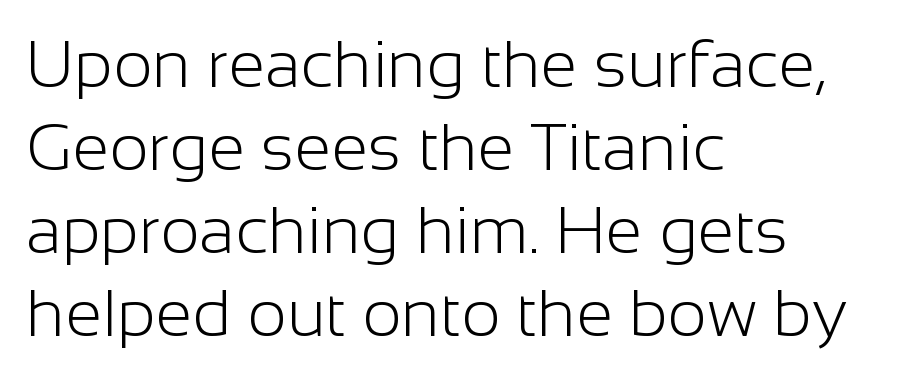
Upright lettering throughout. Nothing heavy about these letters — not bold at all. Caption: standard tracking, unaltered. Each letter keeps its own natural width here, so spacing adapts to shape.
